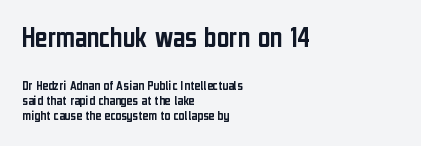
{"serif": "no", "italic": "no", "width": "condensed", "stroke_contrast": "low", "x_height": "medium", "monospaced": "no", "underline": "no", "align": "left", "line_spacing": "tight", "line_spacing_ratio": 1.07, "letter_spacing": "normal", "letter_spacing_em": 0.0, "larger_block": "first", "size_ratio": 2.14, "glyph_px": 30}
